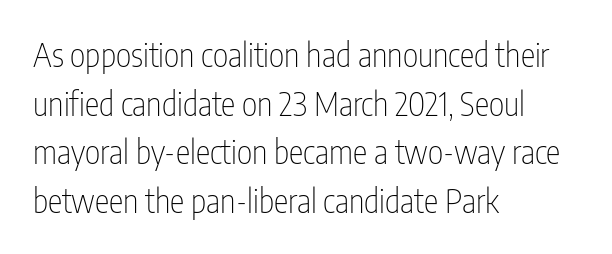
Q: Is the text bold? A: No.
Q: Is the text italic (slanted)? A: No, it is upright.
Q: Is the typeface a serif or a sans-serif typeface? A: Sans-serif.
Q: Is the text underlined? A: No.
Q: How is the paragraph aligned? A: Left-aligned.
Q: Is the spacing between letters normal or unusually wide? A: Normal.
Q: Is the spacing between lines tight, normal or loose? A: Normal.
Q: Width (condensed, normal, or wide)? A: Condensed.
Q: Stroke contrast? A: Low.
Q: x-height? A: Medium.
Q: Monospaced? A: No.
